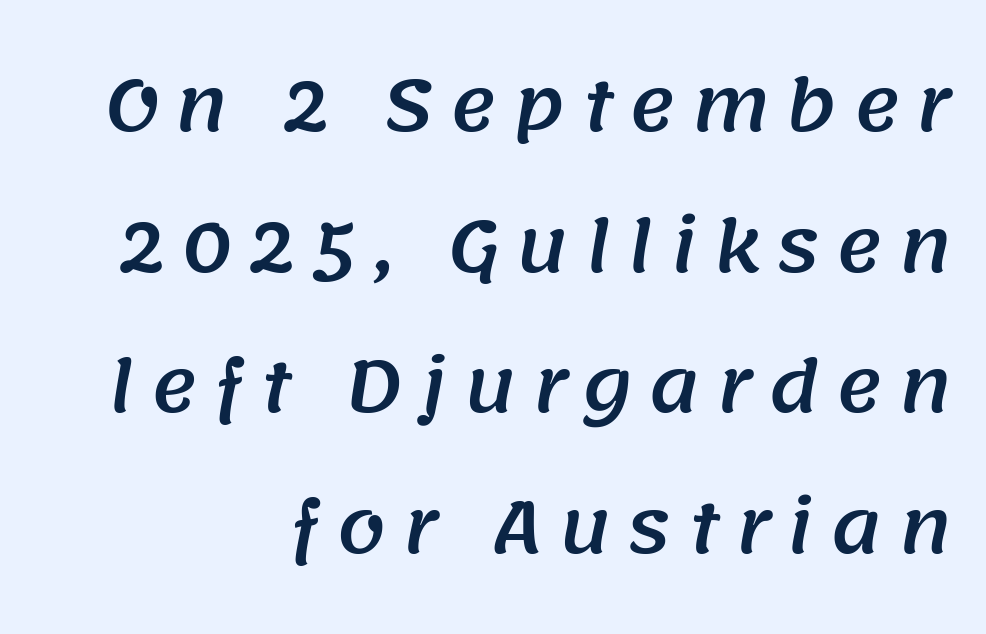
{"serif": "no", "width": "normal", "stroke_contrast": "medium", "x_height": "large", "monospaced": "no", "underline": "no", "align": "right", "line_spacing": "loose", "line_spacing_ratio": 2.01, "letter_spacing": "wide", "letter_spacing_em": 0.23, "glyph_px": 70}
